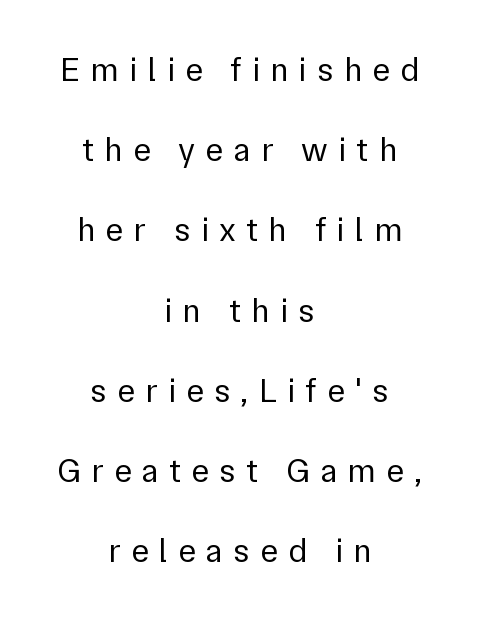
{"serif": "no", "italic": "no", "bold": "no", "weight": "regular", "width": "normal", "stroke_contrast": "low", "x_height": "medium", "monospaced": "no", "underline": "no", "align": "center", "line_spacing": "loose", "line_spacing_ratio": 2.36, "letter_spacing": "wide", "letter_spacing_em": 0.3, "glyph_px": 34}
